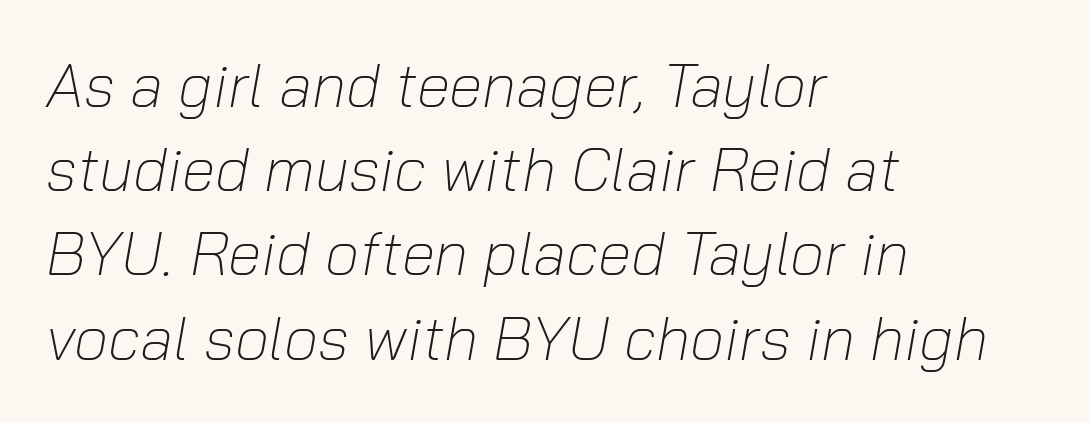
Q: Is the text bold? A: No.
Q: Is the text italic (slanted)? A: Yes, it leans right by about 10 degrees.
Q: Is the text underlined? A: No.
Q: How is the paragraph aligned? A: Left-aligned.
Q: Is the spacing between letters normal or unusually wide? A: Normal.
Q: Is the spacing between lines tight, normal or loose? A: Normal.
Q: Width (condensed, normal, or wide)? A: Normal.
Q: Stroke contrast? A: Low.
Q: x-height? A: Medium.
Q: Monospaced? A: No.
